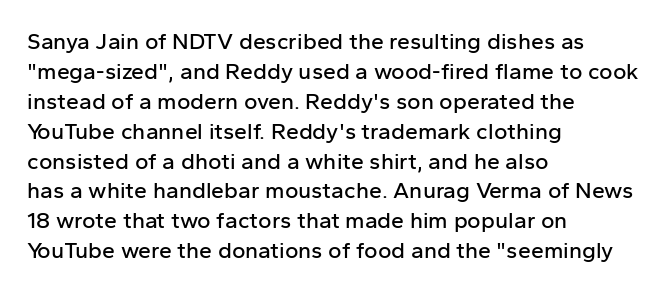
The rendering keeps characters at their native spacing. The string is rendered with underlining switched off. It's the straight-up-and-down kind of type. The paragraph has a hard left edge and a soft right edge. One glance says typical: line gaps are just what's usual.
